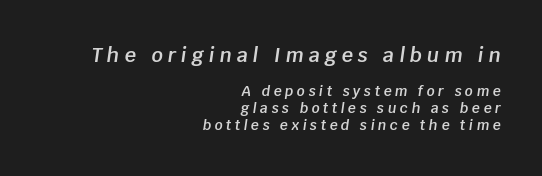
Each line ends at the same right margin while the left side varies. Is the type slanted? Yes — the strokes lean at a clear angle. Strokes here are thickened, but only to semibold level. No word sits above an underline. The tracking jumps out immediately: characters are airy and widely separated. Between these two stacked blocks, the higher one wins on size.
